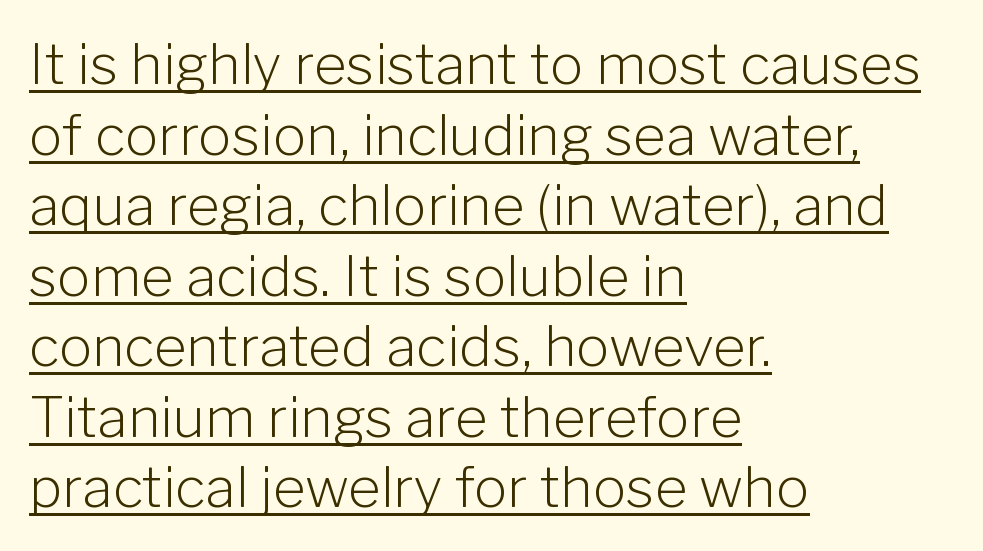
The image shows 56 px light sans-serif type, upright; set left-aligned, normal line spacing (1.26x), normal letter spacing, underlined; low stroke contrast and a medium x-height.
